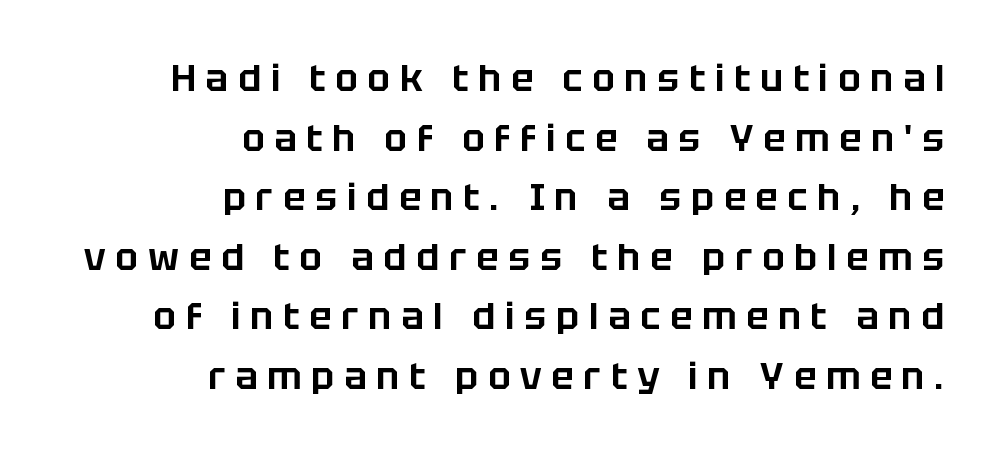
Q: Is the text italic (slanted)? A: No, it is upright.
Q: Is the typeface a serif or a sans-serif typeface? A: Sans-serif.
Q: Is the text underlined? A: No.
Q: How is the paragraph aligned? A: Right-aligned.
Q: Is the spacing between letters normal or unusually wide? A: Unusually wide.
Q: Is the spacing between lines tight, normal or loose? A: Normal.
Q: Width (condensed, normal, or wide)? A: Normal.
Q: Stroke contrast? A: Low.
Q: x-height? A: Large.
Q: Monospaced? A: No.
